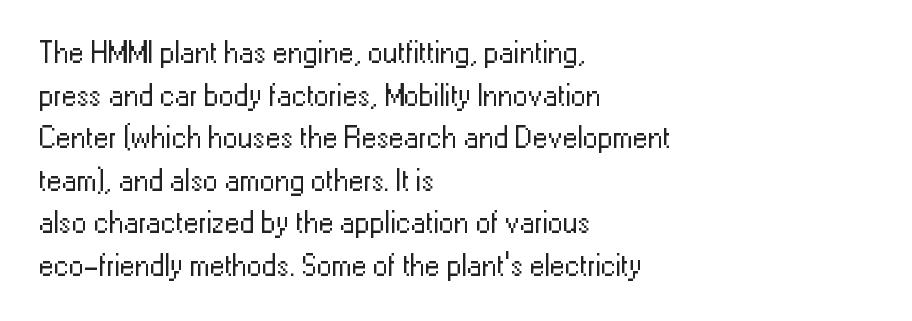
The specimen reads as upright at a glance. Inter-character spacing is left at the font's built-in metrics. The passage shown stacks its lines at a standard gap. The type family on display is of the sans-serif kind.
